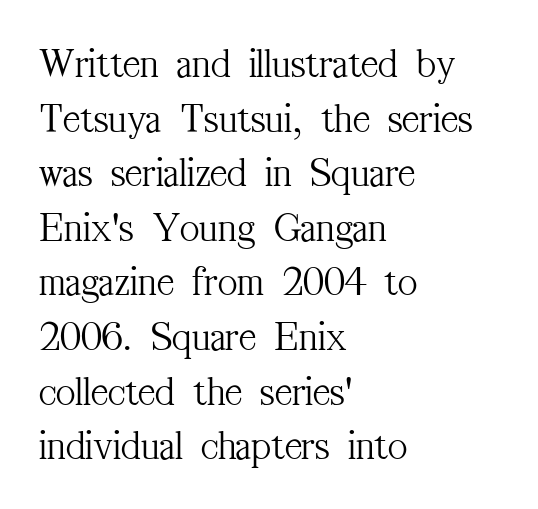
A typesetter would call this zero additional tracking. The typeface chosen for these lines features serifs. Weight: not bold — regular or lighter. The space beneath each line is pristine and unruled. Every character sits straight up, as roman type does.
